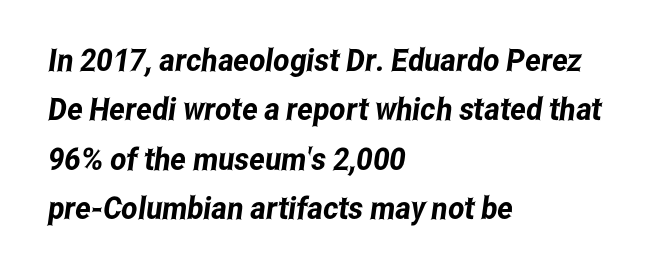
{"serif": "no", "width": "condensed", "stroke_contrast": "low", "x_height": "medium", "monospaced": "no", "underline": "no", "align": "left", "line_spacing": "normal", "line_spacing_ratio": 1.59, "letter_spacing": "normal", "letter_spacing_em": 0.0, "glyph_px": 31}
